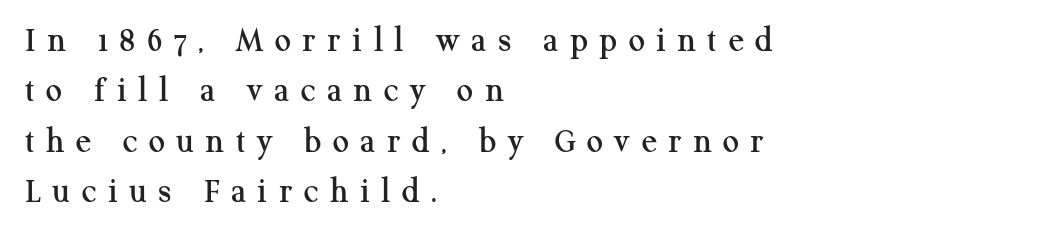
Q: Is the text italic (slanted)? A: No, it is upright.
Q: Is the typeface a serif or a sans-serif typeface? A: Serif.
Q: Is the text underlined? A: No.
Q: How is the paragraph aligned? A: Left-aligned.
Q: Is the spacing between letters normal or unusually wide? A: Unusually wide.
Q: Is the spacing between lines tight, normal or loose? A: Normal.
Q: Width (condensed, normal, or wide)? A: Normal.
Q: Stroke contrast? A: Medium.
Q: x-height? A: Medium.
Q: Monospaced? A: No.
